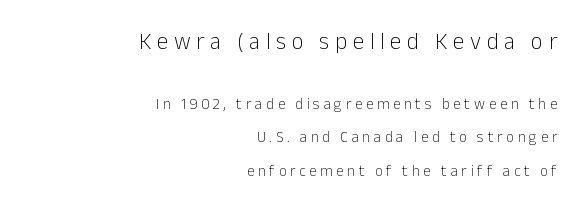
Descenders are the only things crossing below the line. The letters stand straight up with perfectly vertical stems. Loosely led — the rows are spread out. Which chunk is bigger? The first one — the top block dwarfs the bottom.
